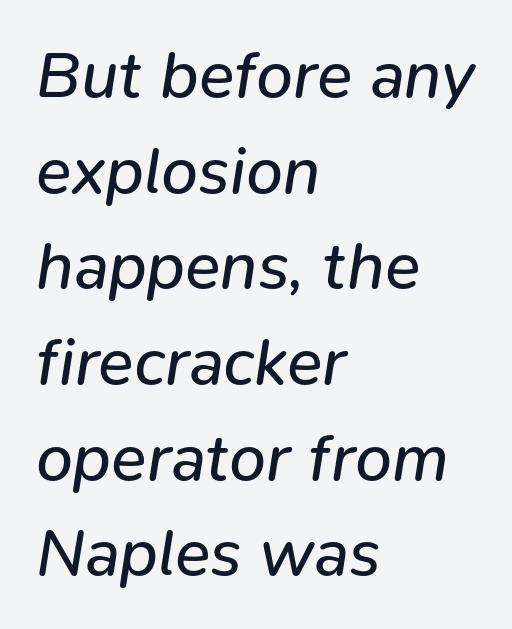
{"italic": "yes", "lean": "right", "slant_degrees": 9, "bold": "no", "weight": "regular", "width": "normal", "stroke_contrast": "low", "x_height": "medium", "monospaced": "no", "underline": "no", "align": "left", "line_spacing": "normal", "line_spacing_ratio": 1.45, "letter_spacing": "normal", "letter_spacing_em": 0.0, "glyph_px": 66}
